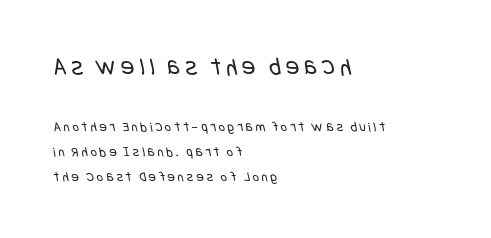
Heft: none added — not bold. The type is letterspaced generously, with wide tracking. The first block has been scaled up relative to the second. Decoration check: the copy has no underline.
